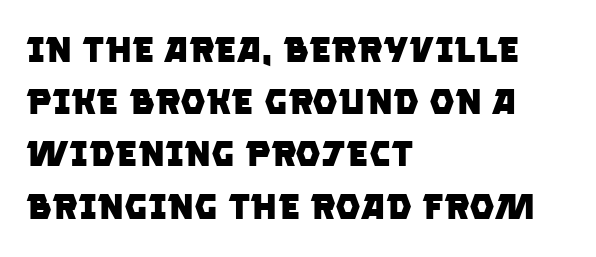
Q: Is the text bold? A: Yes.
Q: Is the typeface a serif or a sans-serif typeface? A: Sans-serif.
Q: Is the text underlined? A: No.
Q: How is the paragraph aligned? A: Left-aligned.
Q: Is the spacing between letters normal or unusually wide? A: Normal.
Q: Is the spacing between lines tight, normal or loose? A: Normal.
Q: Width (condensed, normal, or wide)? A: Normal.
Q: Stroke contrast? A: Low.
Q: x-height? A: Large.
Q: Monospaced? A: No.
